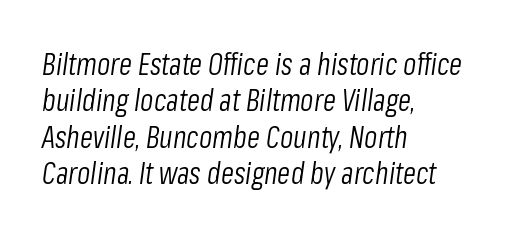
{"italic": "yes", "lean": "right", "slant_degrees": 8, "bold": "no", "weight": "light", "width": "condensed", "stroke_contrast": "low", "x_height": "medium", "monospaced": "no", "underline": "no", "align": "left", "line_spacing_ratio": 1.21, "letter_spacing": "normal", "letter_spacing_em": 0.0, "glyph_px": 30}
